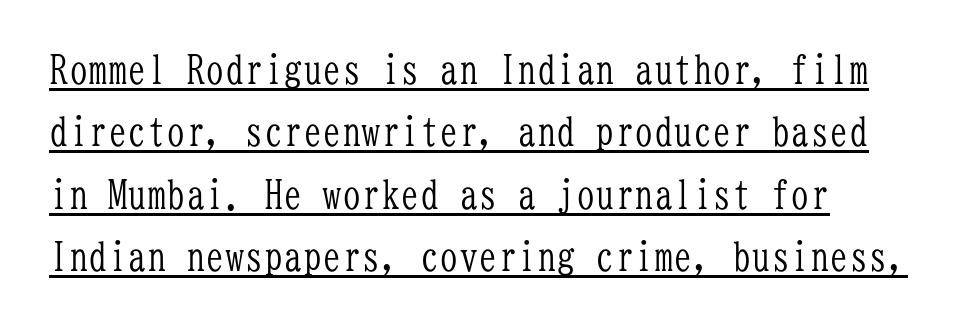
The image shows 39 px light, condensed serif type, upright, monospaced; set left-aligned, normal line spacing (1.6x), normal letter spacing, underlined; low stroke contrast and a medium x-height.
